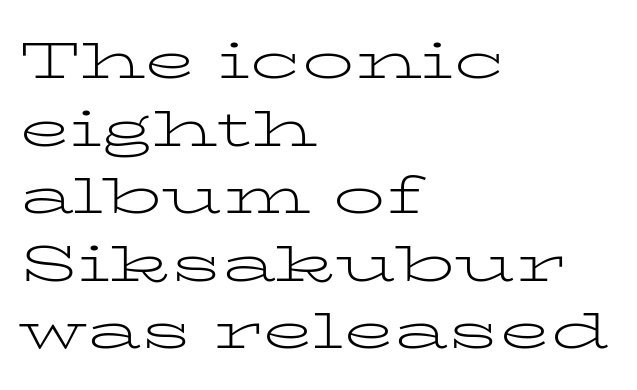
{"serif": "yes", "italic": "no", "bold": "no", "weight": "light", "width": "wide", "stroke_contrast": "low", "x_height": "medium", "monospaced": "no", "underline": "no", "align": "left", "line_spacing": "normal", "line_spacing_ratio": 1.3, "letter_spacing": "normal", "letter_spacing_em": 0.0, "glyph_px": 52}
